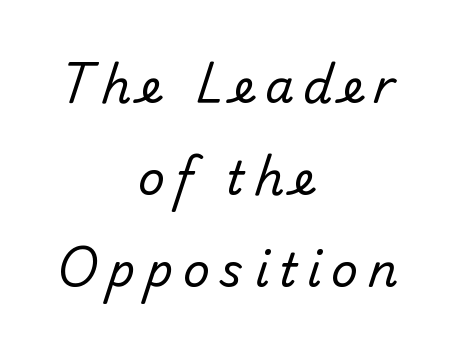
The image shows 46 px regular-weight sans-serif type; set centered, loose line spacing (2.0x), unusually wide letter spacing (+0.22 em), not underlined; low stroke contrast and a small x-height.
